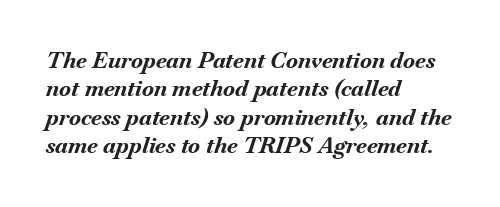
Nothing unusual about the tracking: characters are spaced as the font intends. Line beginnings align vertically; line endings do not. The typesetting leans heavy: a genuine bold. Only glyphs here, with clear space below each row. The specimen reads as italic at a glance. Vertical spacing — default.
